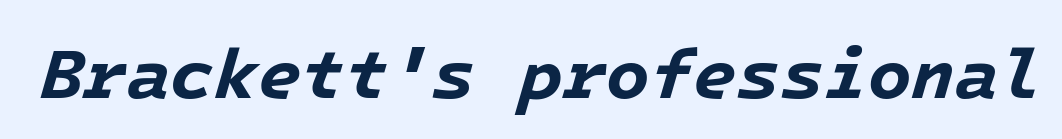
Q: Is the text bold? A: Yes.
Q: Is the text italic (slanted)? A: Yes, it leans right by about 16 degrees.
Q: Is the text underlined? A: No.
Q: Is the spacing between letters normal or unusually wide? A: Normal.
Q: Width (condensed, normal, or wide)? A: Normal.
Q: Stroke contrast? A: Low.
Q: x-height? A: Medium.
